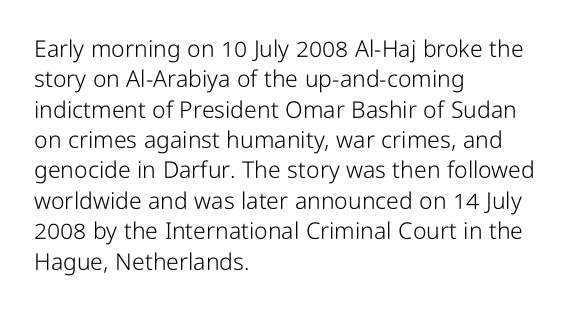
{"italic": "no", "bold": "no", "underline": "no", "align": "left", "line_spacing": "normal", "line_spacing_ratio": 1.32, "letter_spacing": "normal", "letter_spacing_em": 0.0, "glyph_px": 23}
